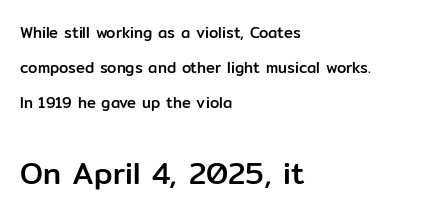
{"serif": "no", "italic": "no", "width": "normal", "stroke_contrast": "low", "x_height": "medium", "monospaced": "no", "underline": "no", "align": "left", "line_spacing": "loose", "line_spacing_ratio": 2.33, "letter_spacing": "normal", "letter_spacing_em": 0.0, "larger_block": "second", "size_ratio": 2.0, "glyph_px": 30}
